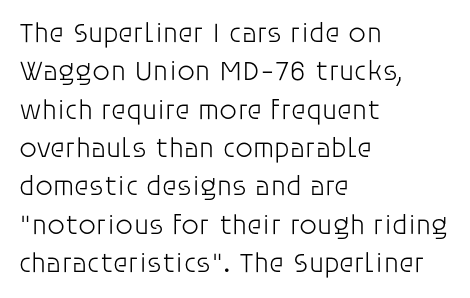
{"serif": "no", "italic": "no", "bold": "no", "weight": "light", "width": "normal", "stroke_contrast": "low", "x_height": "large", "monospaced": "no", "underline": "no", "align": "left", "line_spacing": "normal", "line_spacing_ratio": 1.37, "letter_spacing": "normal", "letter_spacing_em": 0.0, "glyph_px": 28}
